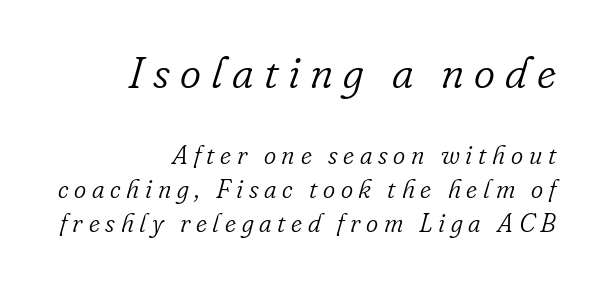
{"serif": "yes", "italic": "yes", "lean": "right", "slant_degrees": 16, "bold": "no", "weight": "light", "width": "normal", "stroke_contrast": "low", "x_height": "small", "monospaced": "no", "underline": "no", "align": "right", "line_spacing": "normal", "line_spacing_ratio": 1.31, "letter_spacing": "wide", "letter_spacing_em": 0.22, "larger_block": "first", "size_ratio": 1.73, "glyph_px": 45}
